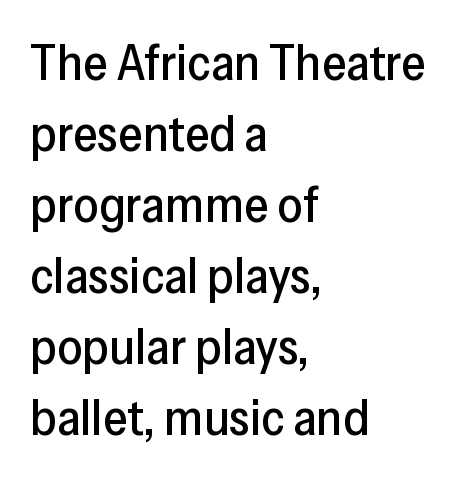
{"serif": "no", "italic": "no", "width": "normal", "stroke_contrast": "low", "x_height": "medium", "monospaced": "no", "underline": "no", "align": "left", "line_spacing": "normal", "line_spacing_ratio": 1.42, "letter_spacing": "normal", "letter_spacing_em": 0.0, "glyph_px": 50}
